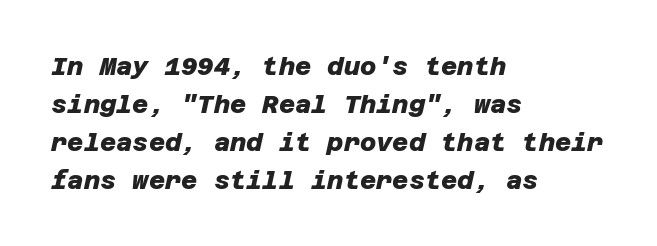
The image shows 25 px bold type; set left-aligned, normal line spacing (1.52x), normal letter spacing, not underlined.
